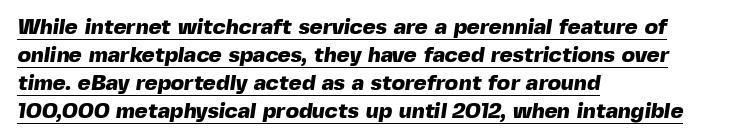
The image shows 22 px bold type; set left-aligned, normal line spacing (1.27x), normal letter spacing, underlined.
